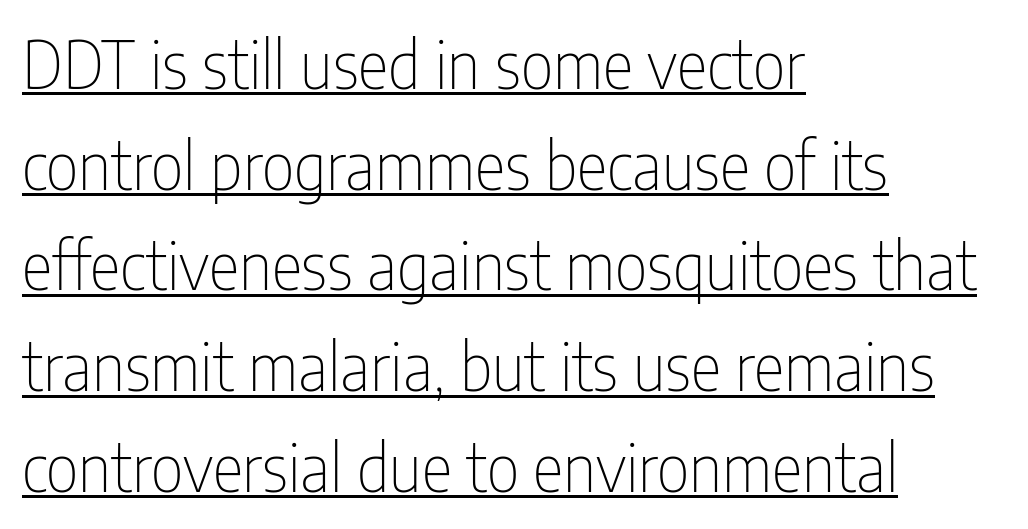
{"serif": "no", "italic": "no", "bold": "no", "weight": "thin", "width": "condensed", "stroke_contrast": "low", "x_height": "medium", "monospaced": "no", "underline": "yes", "align": "left", "line_spacing": "normal", "line_spacing_ratio": 1.55, "letter_spacing": "normal", "letter_spacing_em": 0.0, "glyph_px": 65}
